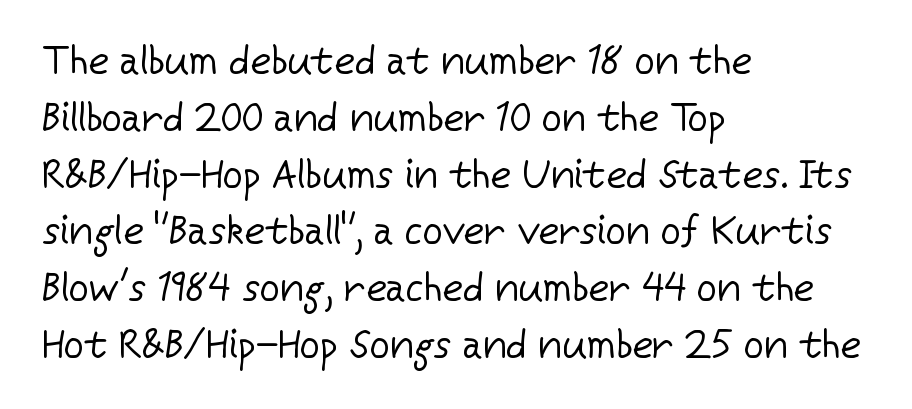
The image shows 40 px regular-weight sans-serif type, upright; set left-aligned, normal line spacing (1.42x), normal letter spacing, not underlined; low stroke contrast and a medium x-height.
